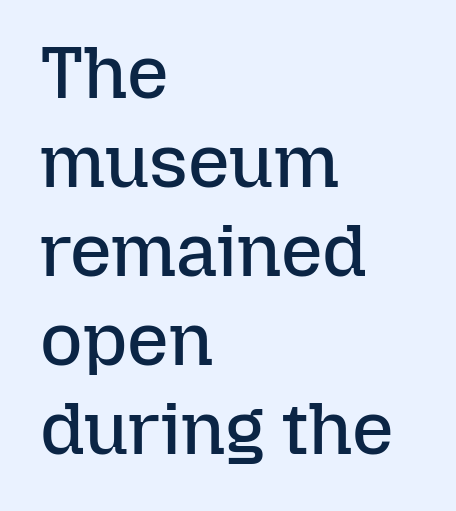
The image shows 73 px regular-weight type, upright; set left-aligned, line spacing 1.22x, normal letter spacing, not underlined; low stroke contrast and a medium x-height.
